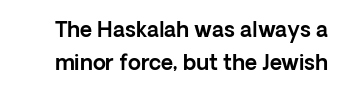
The image shows 21 px text type, upright; set normal line spacing (1.56x), normal letter spacing, not underlined.
